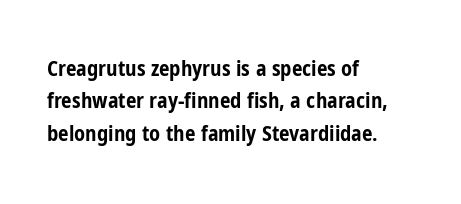
Q: Is the text bold? A: Yes.
Q: Is the text italic (slanted)? A: No, it is upright.
Q: Is the text underlined? A: No.
Q: How is the paragraph aligned? A: Left-aligned.
Q: Is the spacing between letters normal or unusually wide? A: Normal.
Q: Is the spacing between lines tight, normal or loose? A: Normal.
